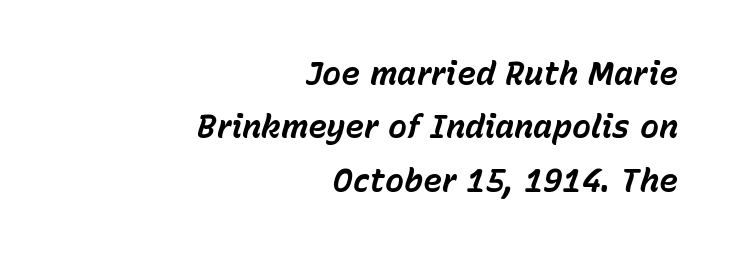
Q: Is the text bold? A: Yes.
Q: Is the text italic (slanted)? A: Yes, it leans right by about 15 degrees.
Q: Is the text underlined? A: No.
Q: How is the paragraph aligned? A: Right-aligned.
Q: Is the spacing between letters normal or unusually wide? A: Normal.
Q: Is the spacing between lines tight, normal or loose? A: Normal.
Q: Width (condensed, normal, or wide)? A: Normal.
Q: Stroke contrast? A: Low.
Q: x-height? A: Medium.
Q: Monospaced? A: No.
